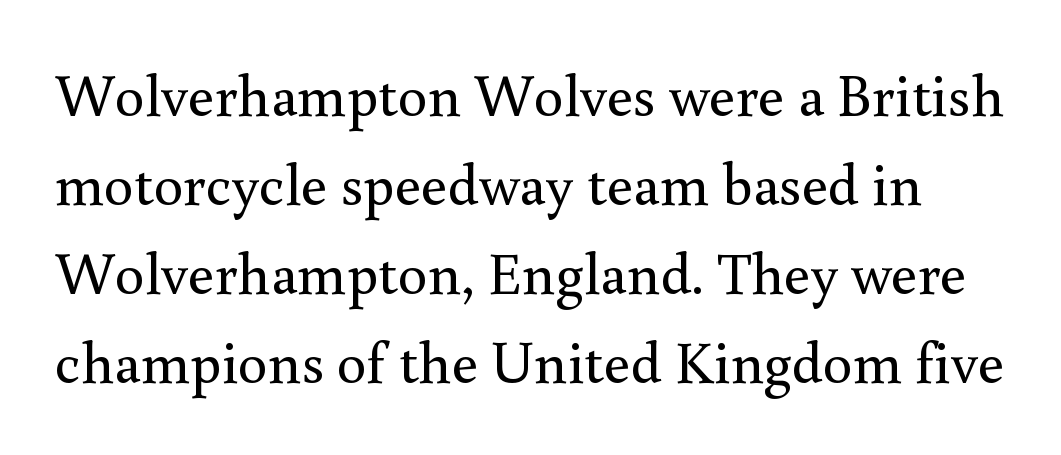
Short note: letters normally spaced. The cut favours lightness, reaching ordinary text weight at its darkest. This rendering employs a face with finishing strokes, i.e., a serif. Notice how the stems are strictly vertical — no italics here. Normally led — the rows are evenly, conventionally spaced.
